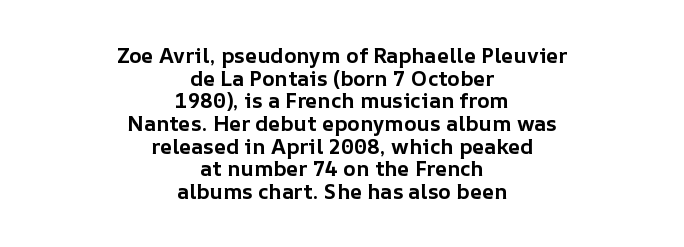
Each glyph is drawn with heavy, bold strokes. Glyph-to-glyph distance matches everyday printed text. This rendering features lettering with no underline. The passage shown stacks its lines with hardly any gap.
